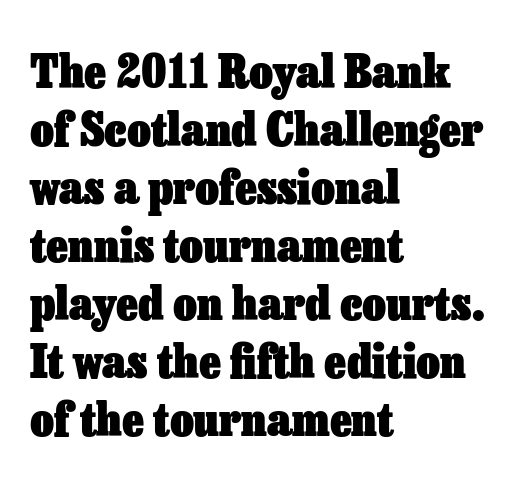
Tall strokes in this sample are plumb rather than angled. Every letter is thick-stroked: bold, no question. Is this a fixed-width face? No — the glyphs have proportional, varying widths. One-word summary of the alignment: left. This block has exactly the height ordinary leading produces.
